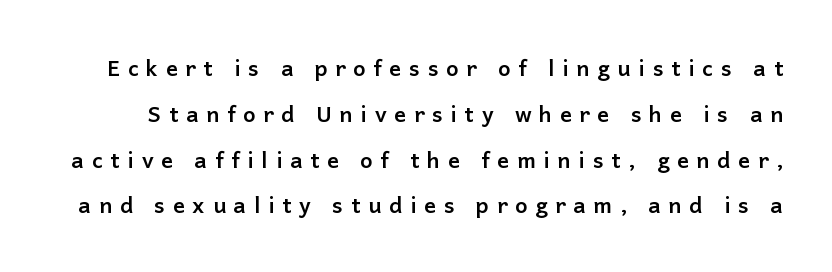
The image shows 22 px bold type, upright; set loose line spacing (2.08x), unusually wide letter spacing (+0.35 em), not underlined.
